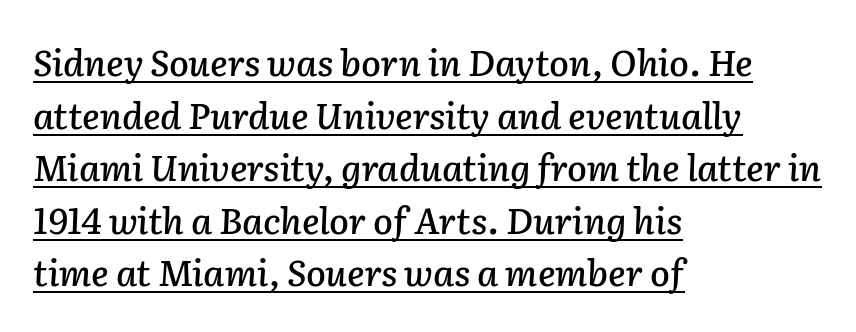
Q: Is the text italic (slanted)? A: Yes, it leans right by about 2 degrees.
Q: Is the text underlined? A: Yes.
Q: How is the paragraph aligned? A: Left-aligned.
Q: Is the spacing between letters normal or unusually wide? A: Normal.
Q: Is the spacing between lines tight, normal or loose? A: Normal.
Q: Width (condensed, normal, or wide)? A: Normal.
Q: Stroke contrast? A: Low.
Q: x-height? A: Medium.
Q: Monospaced? A: No.
